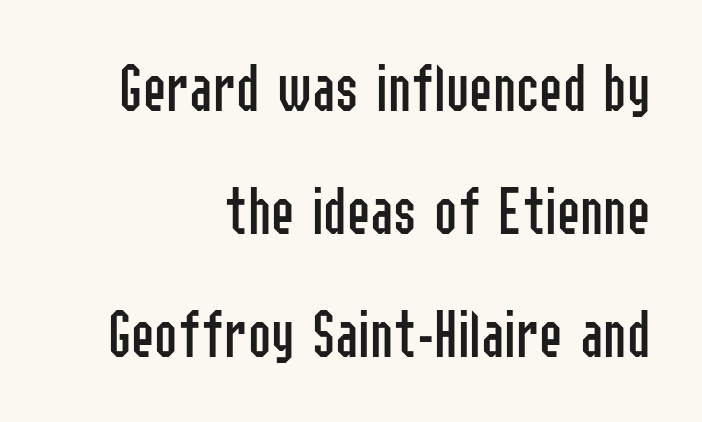
Q: Is the text bold? A: No.
Q: Is the text italic (slanted)? A: No, it is upright.
Q: Is the typeface a serif or a sans-serif typeface? A: Sans-serif.
Q: Is the text underlined? A: No.
Q: How is the paragraph aligned? A: Right-aligned.
Q: Is the spacing between letters normal or unusually wide? A: Normal.
Q: Width (condensed, normal, or wide)? A: Condensed.
Q: Stroke contrast? A: Low.
Q: x-height? A: Medium.
Q: Monospaced? A: No.
